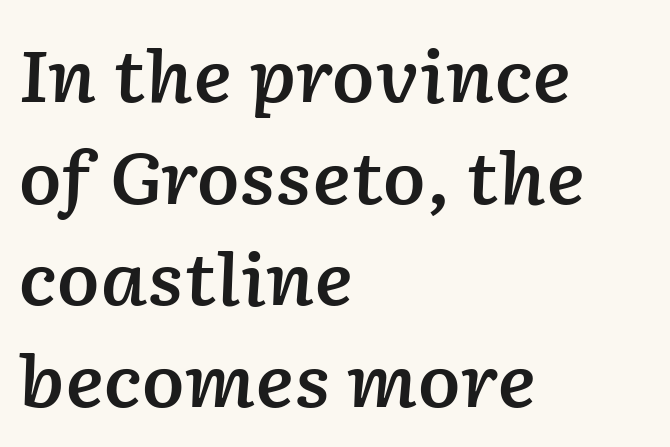
Q: Is the text bold? A: Semi-bold.
Q: Is the text italic (slanted)? A: Yes, it leans right by about 2 degrees.
Q: Is the text underlined? A: No.
Q: How is the paragraph aligned? A: Left-aligned.
Q: Is the spacing between letters normal or unusually wide? A: Normal.
Q: Is the spacing between lines tight, normal or loose? A: Normal.
Q: Width (condensed, normal, or wide)? A: Normal.
Q: Stroke contrast? A: Low.
Q: x-height? A: Medium.
Q: Monospaced? A: No.
